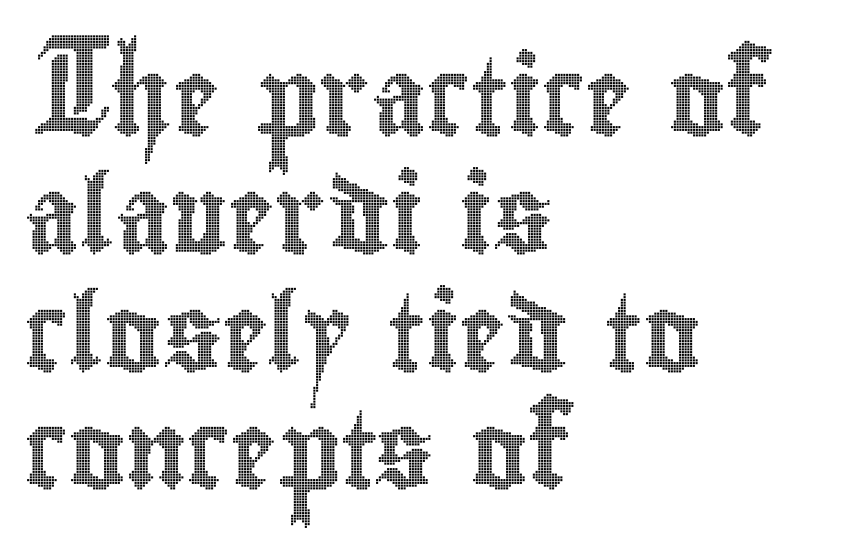
The image shows 77 px condensed type, upright; set left-aligned, normal line spacing (1.53x), normal letter spacing, not underlined; a small x-height.
